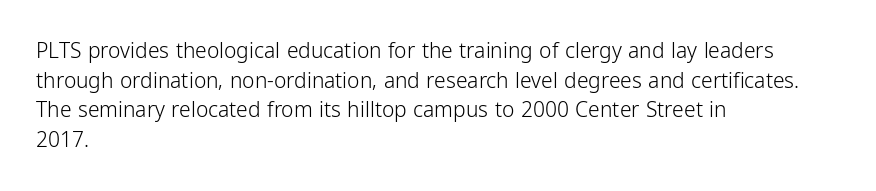
Q: Is the text bold? A: No.
Q: Is the text italic (slanted)? A: No, it is upright.
Q: Is the text underlined? A: No.
Q: How is the paragraph aligned? A: Left-aligned.
Q: Is the spacing between letters normal or unusually wide? A: Normal.
Q: Is the spacing between lines tight, normal or loose? A: Normal.
